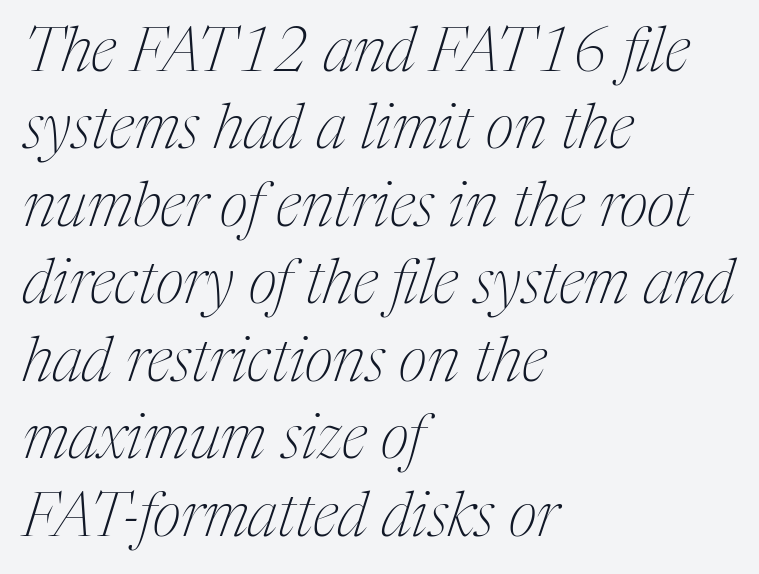
Q: Is the text bold? A: No.
Q: Is the text italic (slanted)? A: Yes, it leans right by about 17 degrees.
Q: Is the typeface a serif or a sans-serif typeface? A: Serif.
Q: Is the text underlined? A: No.
Q: How is the paragraph aligned? A: Left-aligned.
Q: Is the spacing between letters normal or unusually wide? A: Normal.
Q: Is the spacing between lines tight, normal or loose? A: Normal.
Q: Width (condensed, normal, or wide)? A: Condensed.
Q: Stroke contrast? A: Medium.
Q: x-height? A: Medium.
Q: Monospaced? A: No.
